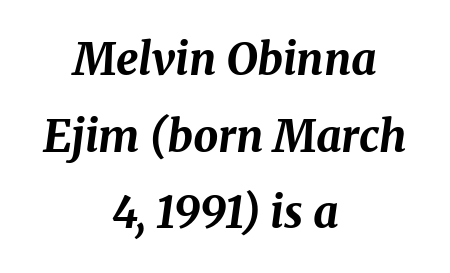
The image shows 44 px bold type, italic (leaning right); set centered, line spacing 1.74x, normal letter spacing, not underlined; medium stroke contrast and a medium x-height.
